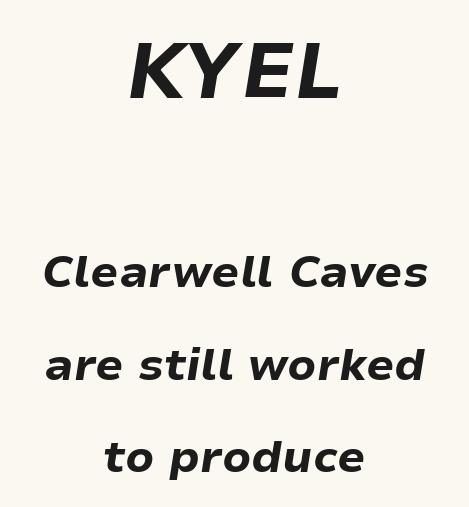
A dark, heavy texture on the line: the type is bold. This sample has the flowing, uneven cadence of proportional lettering. The string is rendered with underlining switched off. Regarding leading, the lines here are spaced well apart.
